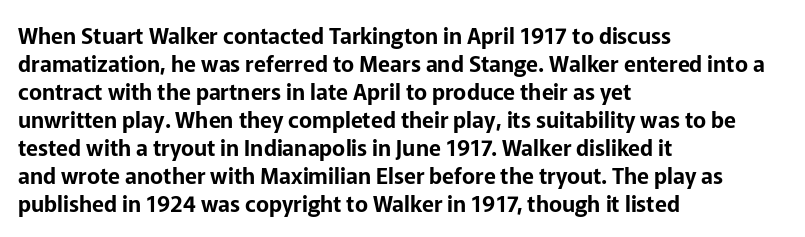
The image shows 22 px text type, upright; set left-aligned, normal line spacing (1.27x), normal letter spacing, not underlined.
